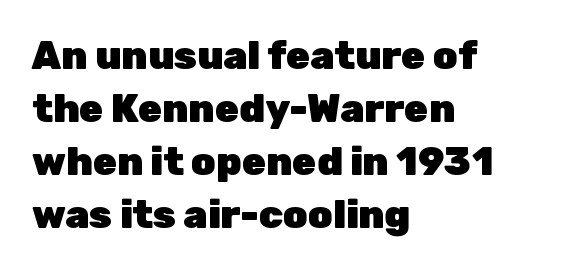
Q: Is the text bold? A: Yes.
Q: Is the text italic (slanted)? A: No, it is upright.
Q: Is the typeface a serif or a sans-serif typeface? A: Sans-serif.
Q: Is the text underlined? A: No.
Q: How is the paragraph aligned? A: Left-aligned.
Q: Is the spacing between letters normal or unusually wide? A: Normal.
Q: Is the spacing between lines tight, normal or loose? A: Normal.
Q: Width (condensed, normal, or wide)? A: Normal.
Q: Stroke contrast? A: Low.
Q: x-height? A: Medium.
Q: Monospaced? A: No.
